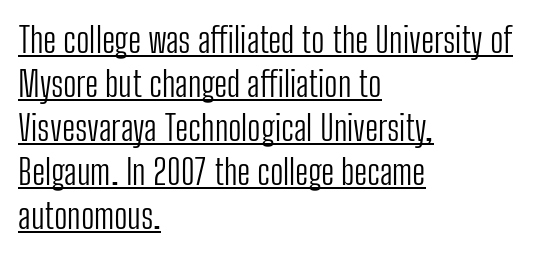
The image shows 35 px light, condensed sans-serif type, upright; set left-aligned, normal line spacing (1.26x), normal letter spacing, underlined; low stroke contrast and a medium x-height.
